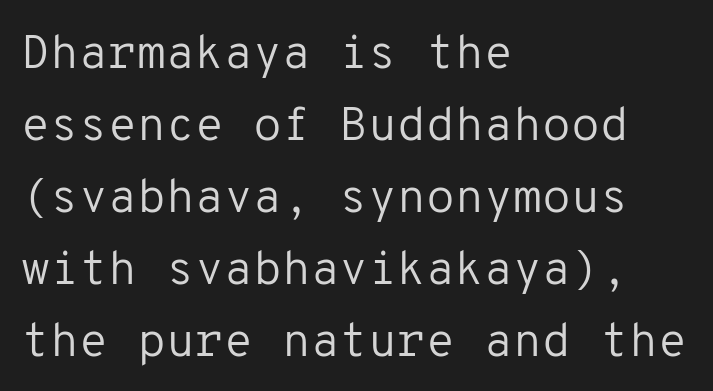
Q: Is the text bold? A: No.
Q: Is the text italic (slanted)? A: No, it is upright.
Q: Is the typeface a serif or a sans-serif typeface? A: Sans-serif.
Q: Is the text underlined? A: No.
Q: How is the paragraph aligned? A: Left-aligned.
Q: Is the spacing between letters normal or unusually wide? A: Normal.
Q: Is the spacing between lines tight, normal or loose? A: Normal.
Q: Width (condensed, normal, or wide)? A: Normal.
Q: Stroke contrast? A: Low.
Q: x-height? A: Medium.
Q: Monospaced? A: Yes.
